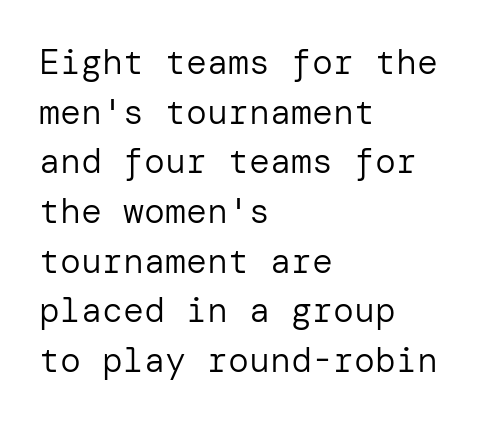
These lines stack with their left ends in a neat column. Notice how the stems are strictly vertical — no italics here. The horizontal fit of the characters is conventional and even. The typeface has the unassuming heft of standard copy or less. Bare-footed words on every line. Notice how descenders clear the ascenders below comfortably — that's standard leading.
